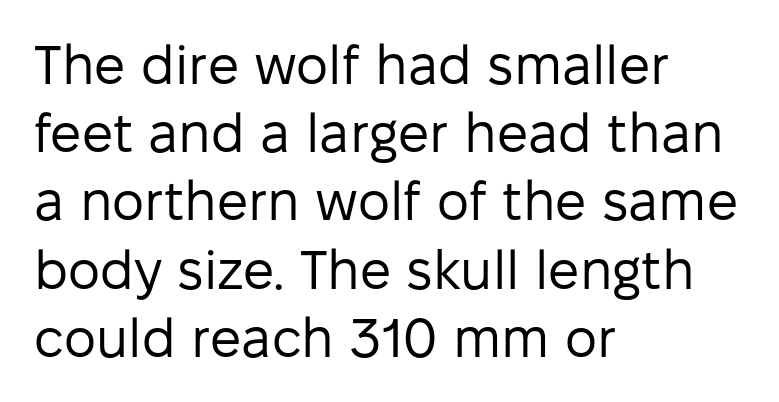
Q: Is the text bold? A: No.
Q: Is the text italic (slanted)? A: No, it is upright.
Q: Is the typeface a serif or a sans-serif typeface? A: Sans-serif.
Q: Is the text underlined? A: No.
Q: How is the paragraph aligned? A: Left-aligned.
Q: Is the spacing between letters normal or unusually wide? A: Normal.
Q: Width (condensed, normal, or wide)? A: Normal.
Q: Stroke contrast? A: Low.
Q: x-height? A: Medium.
Q: Monospaced? A: No.
